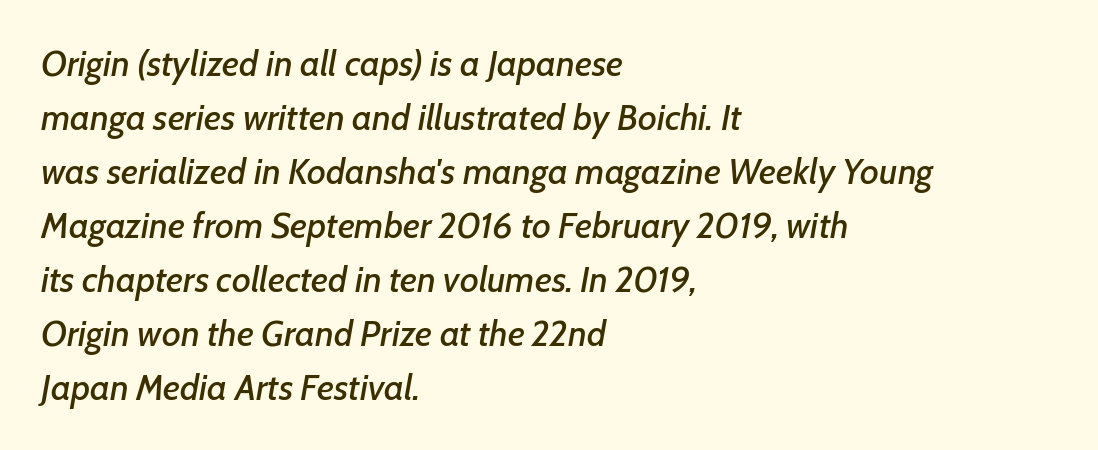
{"italic": "yes", "lean": "right", "slant_degrees": 7, "width": "normal", "stroke_contrast": "low", "x_height": "medium", "monospaced": "no", "underline": "no", "align": "left", "line_spacing": "normal", "line_spacing_ratio": 1.5, "letter_spacing": "normal", "letter_spacing_em": 0.0, "glyph_px": 36}
